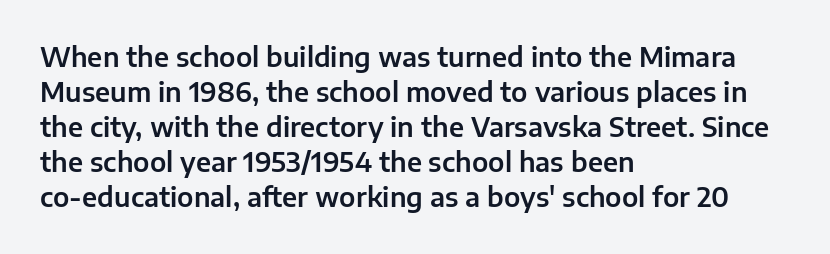
{"italic": "no", "underline": "no", "align": "left", "line_spacing": "normal", "line_spacing_ratio": 1.35, "letter_spacing": "normal", "letter_spacing_em": 0.0, "glyph_px": 26}
